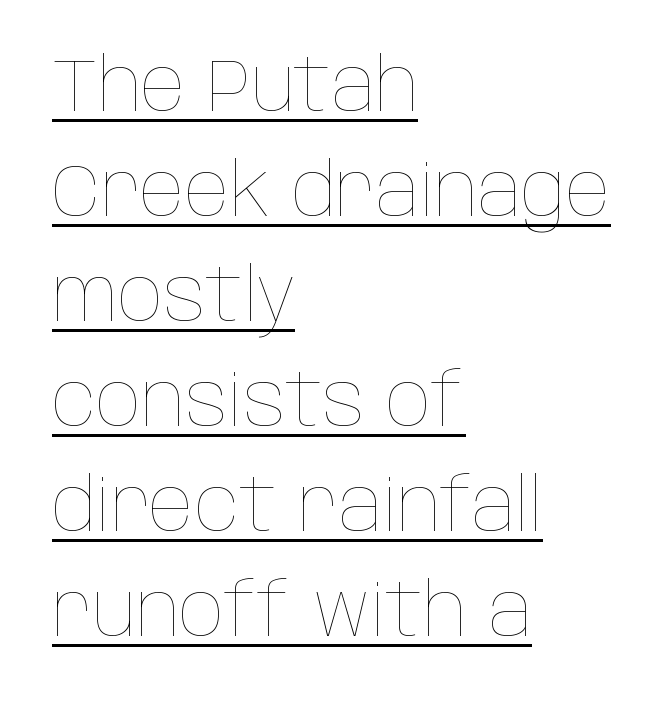
The image shows 74 px thin, condensed type, upright; set left-aligned, normal line spacing (1.42x), normal letter spacing, underlined; low stroke contrast and a large x-height.
